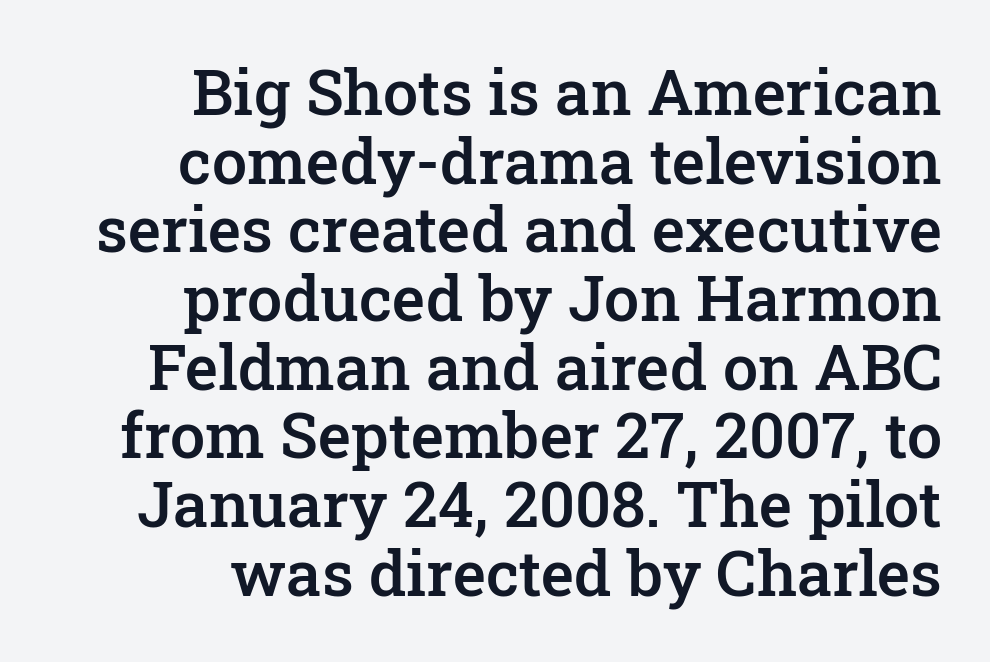
The image shows 63 px semibold serif type, upright; set right-aligned, tight line spacing (1.09x), normal letter spacing, not underlined; low stroke contrast and a medium x-height.
